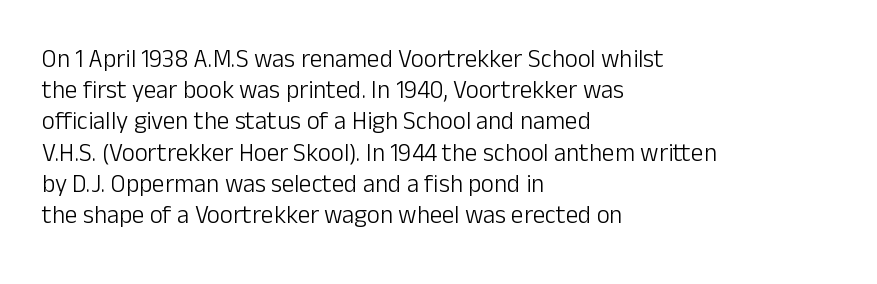
{"italic": "no", "bold": "no", "underline": "no", "align": "left", "line_spacing": "normal", "line_spacing_ratio": 1.25, "letter_spacing": "normal", "letter_spacing_em": 0.0, "glyph_px": 25}
